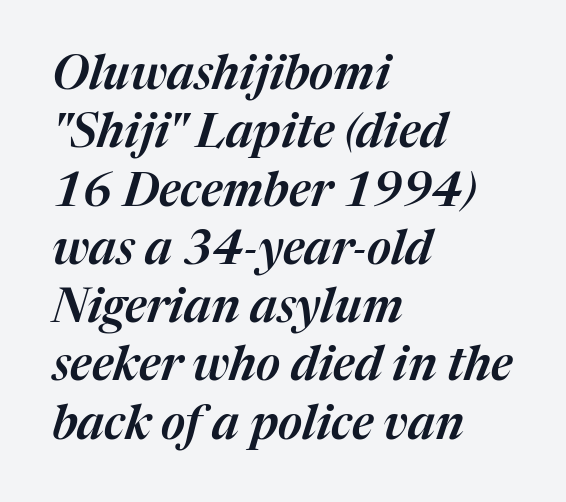
The image shows 47 px text type, italic (leaning right); set left-aligned, line spacing 1.24x, normal letter spacing, not underlined; medium stroke contrast and a medium x-height.
